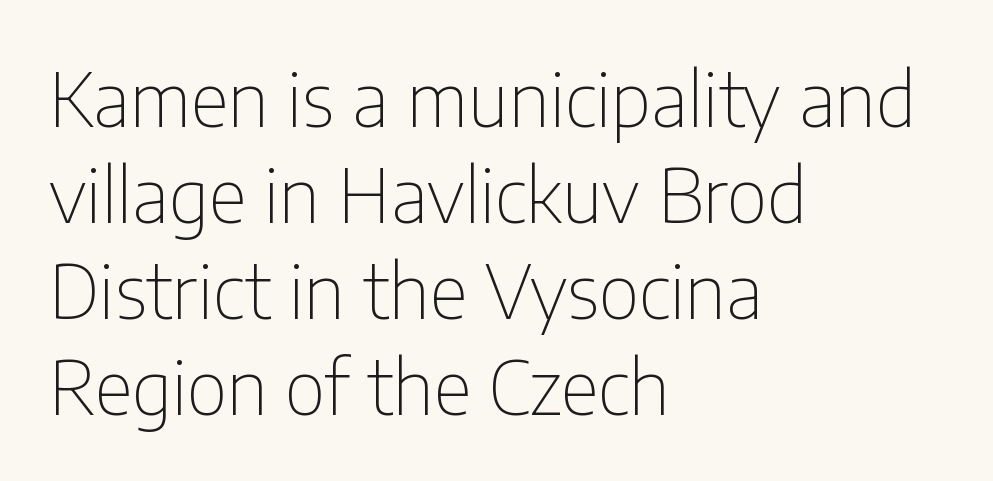
Q: Is the text bold? A: No.
Q: Is the text italic (slanted)? A: No, it is upright.
Q: Is the typeface a serif or a sans-serif typeface? A: Sans-serif.
Q: Is the text underlined? A: No.
Q: How is the paragraph aligned? A: Left-aligned.
Q: Is the spacing between letters normal or unusually wide? A: Normal.
Q: Is the spacing between lines tight, normal or loose? A: Normal.
Q: Width (condensed, normal, or wide)? A: Condensed.
Q: Stroke contrast? A: Low.
Q: x-height? A: Medium.
Q: Monospaced? A: No.
